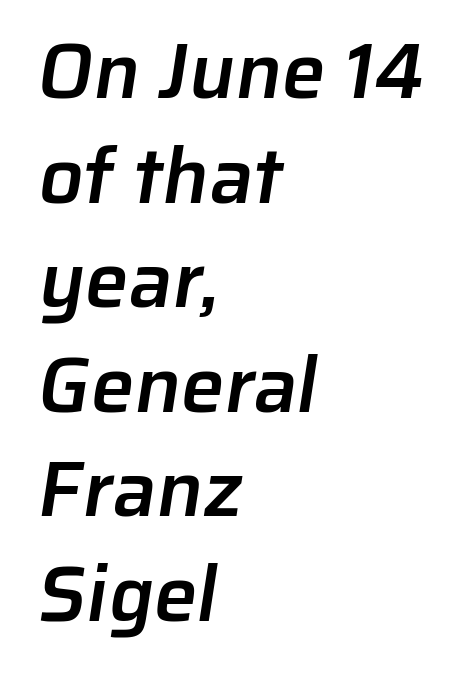
{"serif": "no", "bold": "semi", "weight": "semibold", "width": "normal", "stroke_contrast": "low", "x_height": "medium", "monospaced": "no", "underline": "no", "align": "left", "line_spacing": "normal", "line_spacing_ratio": 1.34, "letter_spacing": "normal", "letter_spacing_em": 0.0, "glyph_px": 78}
